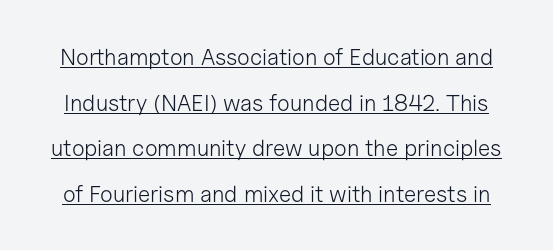
The characters are drawn with everyday or finer stroke widths. Honestly, the rows look like they've been pulled way apart. Style check: upright. A baseline rule has been typeset under these characters. Caption: standard tracking, unaltered.
